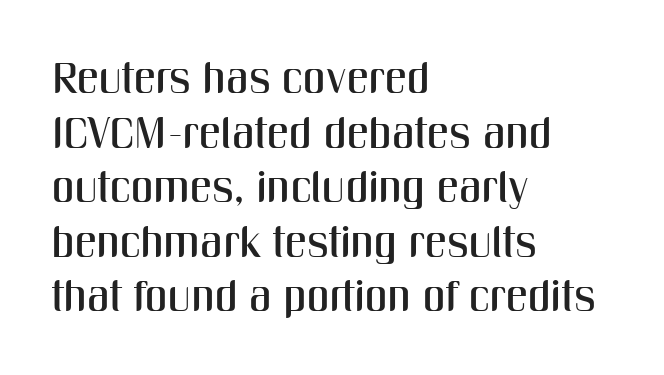
You could not count columns in this text — the font is proportionally spaced. Nope, no serifs anywhere on these letters. Any mark beneath the type? The region is blank. Look at the tracking — it's just the regular setting, nothing added. Is there any slant? The stems are plumb.
